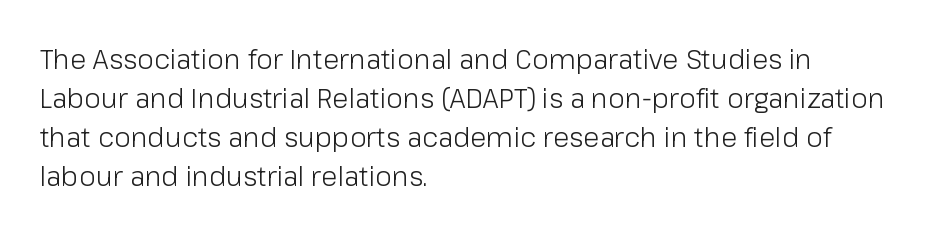
The image shows 27 px text type, upright; set left-aligned, normal line spacing (1.44x), normal letter spacing, not underlined.
